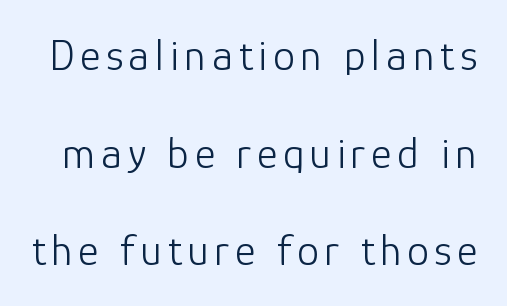
This sample uses an upright cut, with every glyph sitting square on the baseline. The passage shown is typed in a proportional face where columns would drift. Compared with typical paragraphs, the rows here are farther apart. This is not heavy type; no bold has been used.
